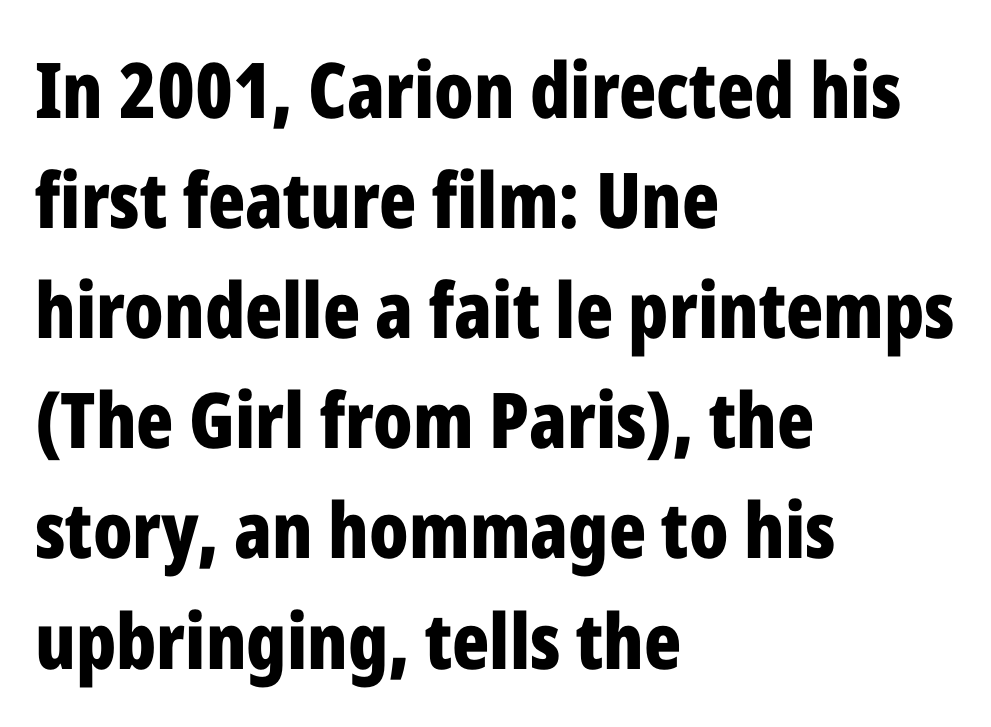
Vertical spacing — default. The passage shown is typeset with a sans-serif family. The words here are not underlined. This rendering leaves character spacing at its baseline value. The letters advance in unequal steps, a hallmark of proportional type. Pretty heavy lettering here — definitely bold.
